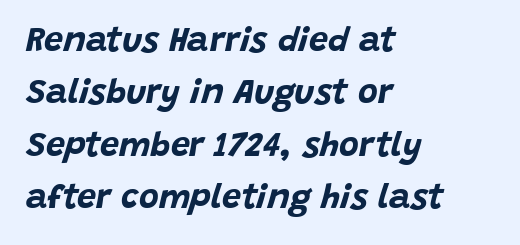
The whole block is typeset with a tilt. Between one letter and the next there's only the usual sliver of space. These lines are rendered in a variable-pitch font. The rows are spaced the way most documents space them. Plain, unruled lines of type.
